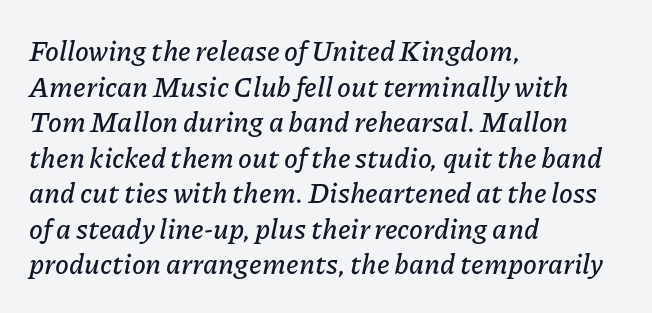
Q: Is the text italic (slanted)? A: Yes, it leans right by about 11 degrees.
Q: Is the text underlined? A: No.
Q: How is the paragraph aligned? A: Left-aligned.
Q: Is the spacing between letters normal or unusually wide? A: Normal.
Q: Is the spacing between lines tight, normal or loose? A: Normal.
Q: Width (condensed, normal, or wide)? A: Normal.
Q: Stroke contrast? A: Low.
Q: x-height? A: Medium.
Q: Monospaced? A: No.
